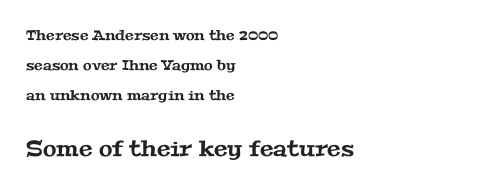
The paragraph shown leans on its left margin. The passage shown is not underscored anywhere. The second block has been scaled up relative to the first. Honestly, the rows look like they've been pulled way apart. Inter-character spacing is left at the font's built-in metrics.
